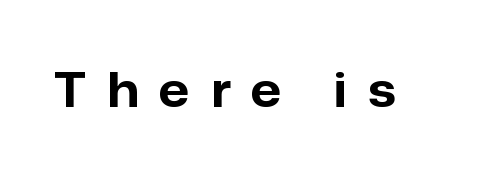
{"serif": "no", "italic": "no", "bold": "yes", "weight": "bold", "width": "normal", "stroke_contrast": "low", "x_height": "medium", "monospaced": "no", "underline": "no", "letter_spacing": "wide", "letter_spacing_em": 0.44, "glyph_px": 48}
